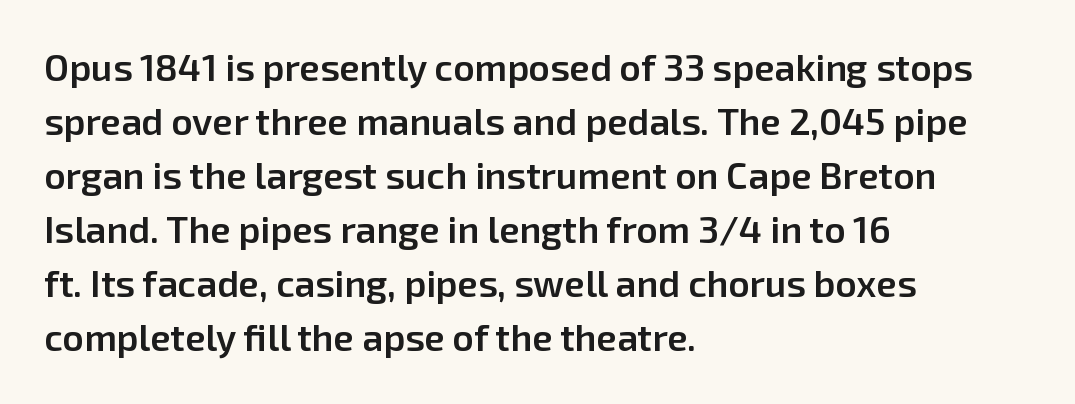
{"serif": "no", "italic": "no", "bold": "semi", "weight": "semibold", "width": "normal", "stroke_contrast": "low", "x_height": "medium", "monospaced": "no", "underline": "no", "align": "left", "line_spacing": "normal", "line_spacing_ratio": 1.46, "letter_spacing": "normal", "letter_spacing_em": 0.0, "glyph_px": 37}
